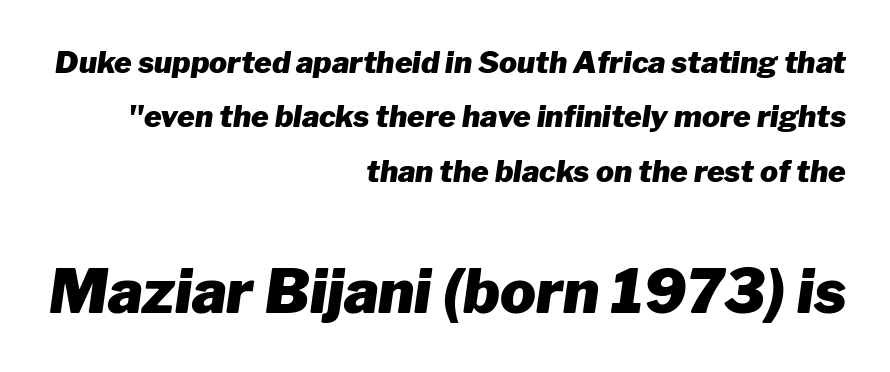
Q: Is the text bold? A: Yes.
Q: Is the text italic (slanted)? A: Yes, it leans right by about 8 degrees.
Q: Is the text underlined? A: No.
Q: How is the paragraph aligned? A: Right-aligned.
Q: Is the spacing between letters normal or unusually wide? A: Normal.
Q: Which block of text is set in a larger size, the first (top) or the second (bottom)? A: The second (bottom) one.
Q: Width (condensed, normal, or wide)? A: Normal.
Q: Stroke contrast? A: Low.
Q: x-height? A: Medium.
Q: Monospaced? A: No.
